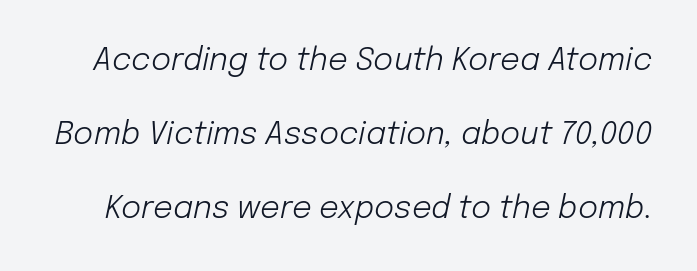
Q: Is the text bold? A: No.
Q: Is the text italic (slanted)? A: Yes, it leans right by about 12 degrees.
Q: Is the text underlined? A: No.
Q: Is the spacing between letters normal or unusually wide? A: Normal.
Q: Is the spacing between lines tight, normal or loose? A: Loose.
Q: Width (condensed, normal, or wide)? A: Normal.
Q: Stroke contrast? A: Low.
Q: x-height? A: Medium.
Q: Monospaced? A: No.
